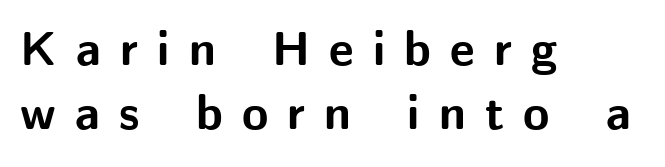
Q: Is the text bold? A: Yes.
Q: Is the text italic (slanted)? A: No, it is upright.
Q: Is the typeface a serif or a sans-serif typeface? A: Sans-serif.
Q: Is the text underlined? A: No.
Q: How is the paragraph aligned? A: Left-aligned.
Q: Is the spacing between letters normal or unusually wide? A: Unusually wide.
Q: Is the spacing between lines tight, normal or loose? A: Normal.
Q: Width (condensed, normal, or wide)? A: Normal.
Q: Stroke contrast? A: Medium.
Q: x-height? A: Medium.
Q: Monospaced? A: No.
